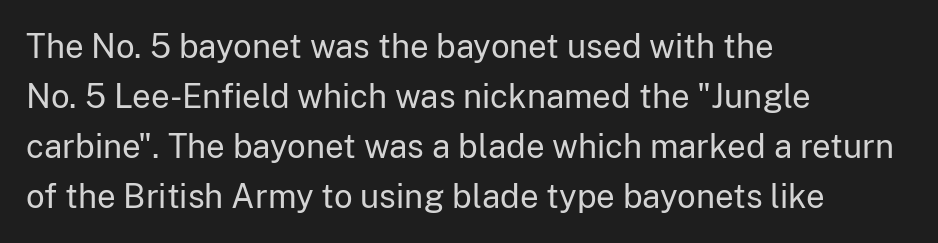
The image shows 33 px regular-weight sans-serif type, upright; set left-aligned, normal line spacing (1.52x), normal letter spacing, not underlined; low stroke contrast and a medium x-height.
